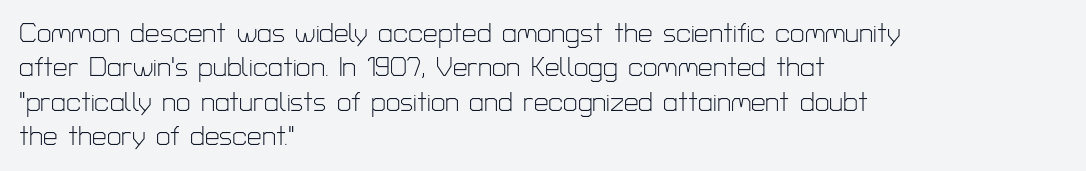
The image shows 26 px text type, upright; set left-aligned, normal line spacing (1.32x), normal letter spacing, not underlined.
